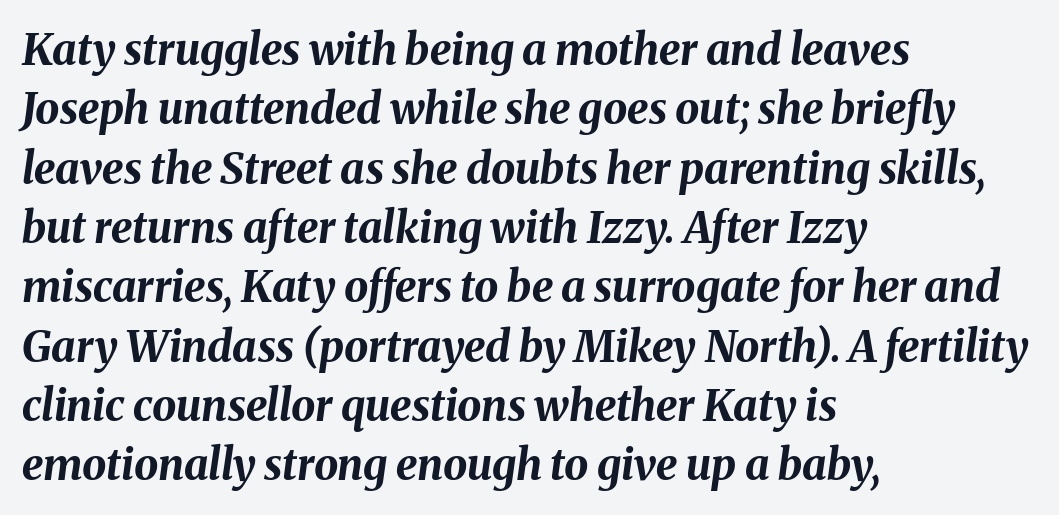
The image shows 43 px bold type, italic (leaning right); set left-aligned, normal line spacing (1.38x), normal letter spacing, not underlined; medium stroke contrast and a medium x-height.
